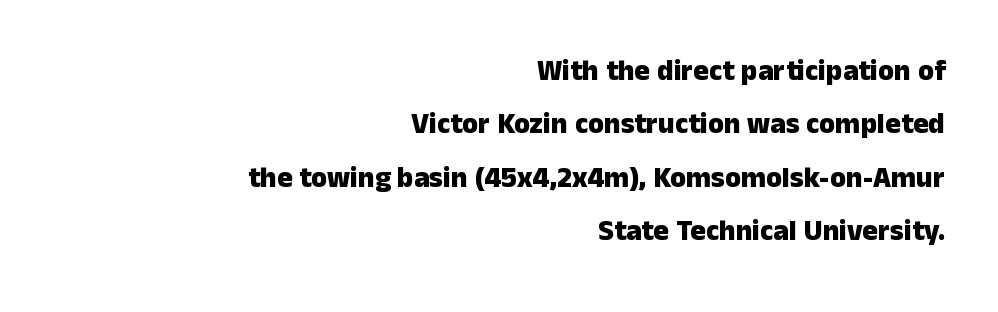
The image shows 29 px heavy sans-serif type, upright; set right-aligned, line spacing 1.84x, normal letter spacing, not underlined; low stroke contrast and a medium x-height.
